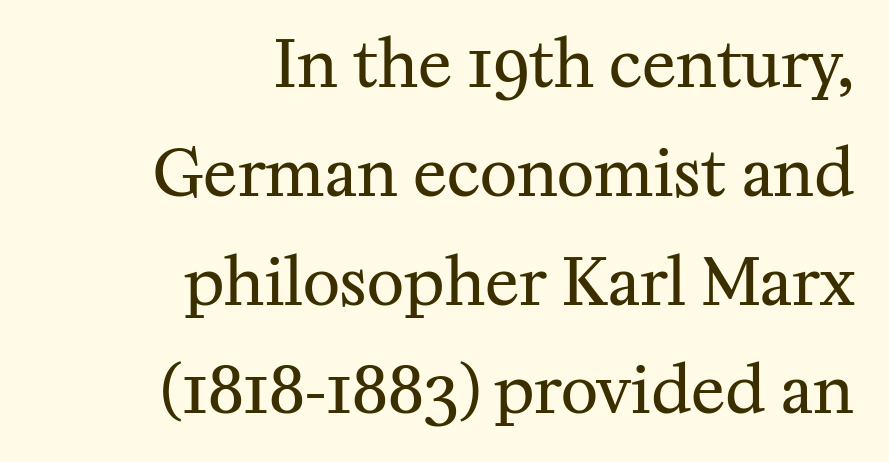
Q: Is the text bold? A: No.
Q: Is the text italic (slanted)? A: No, it is upright.
Q: Is the typeface a serif or a sans-serif typeface? A: Serif.
Q: Is the text underlined? A: No.
Q: How is the paragraph aligned? A: Right-aligned.
Q: Is the spacing between letters normal or unusually wide? A: Normal.
Q: Is the spacing between lines tight, normal or loose? A: Normal.
Q: Width (condensed, normal, or wide)? A: Normal.
Q: Stroke contrast? A: Medium.
Q: x-height? A: Medium.
Q: Monospaced? A: No.
